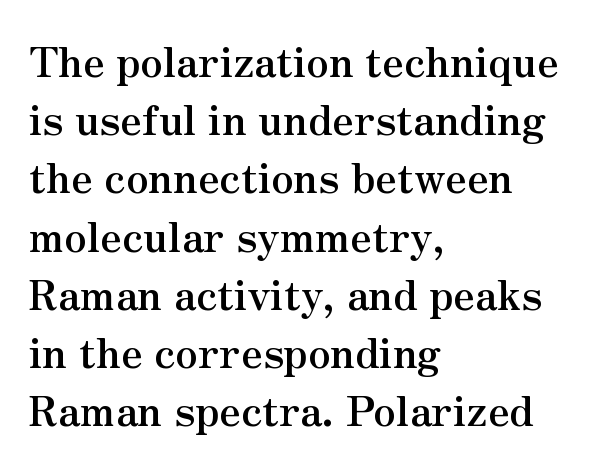
Q: Is the text bold? A: Yes.
Q: Is the text italic (slanted)? A: No, it is upright.
Q: Is the typeface a serif or a sans-serif typeface? A: Serif.
Q: Is the text underlined? A: No.
Q: How is the paragraph aligned? A: Left-aligned.
Q: Is the spacing between letters normal or unusually wide? A: Normal.
Q: Is the spacing between lines tight, normal or loose? A: Normal.
Q: Width (condensed, normal, or wide)? A: Normal.
Q: Stroke contrast? A: Medium.
Q: x-height? A: Small.
Q: Monospaced? A: No.
